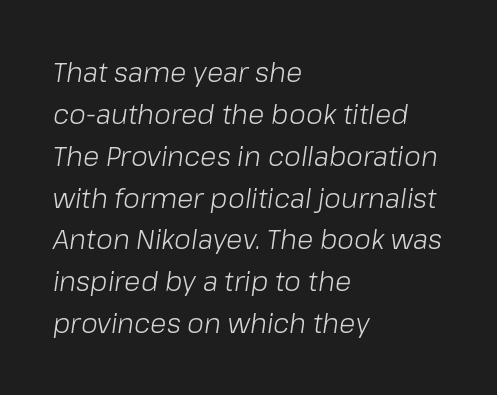
Q: Is the text bold? A: No.
Q: Is the text italic (slanted)? A: Yes, it leans right by about 8 degrees.
Q: Is the text underlined? A: No.
Q: How is the paragraph aligned? A: Left-aligned.
Q: Is the spacing between letters normal or unusually wide? A: Normal.
Q: Is the spacing between lines tight, normal or loose? A: Normal.
